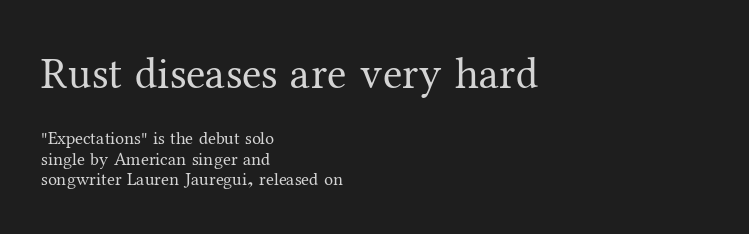
Looks like regular typesetting: each glyph gets only the width it needs. The first block has been scaled up relative to the second. The glyphs are unaccompanied by any horizontal stroke below them. What's the leading like? Squeezed, with rows nearly overlapping.
